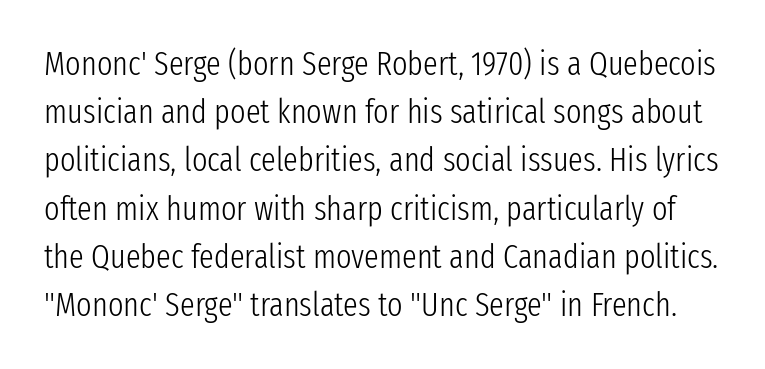
The image shows 33 px light, condensed sans-serif type, upright; set normal line spacing (1.46x), normal letter spacing, not underlined; low stroke contrast and a medium x-height.
